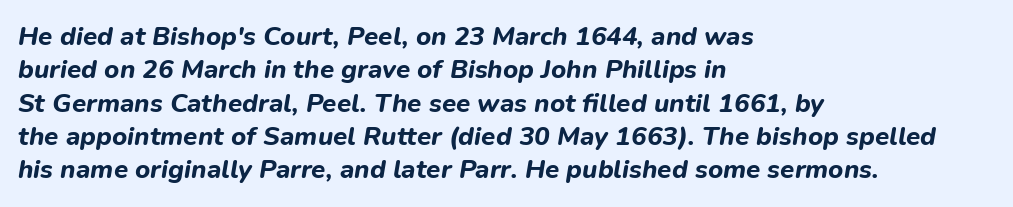
Q: Is the text bold? A: Yes.
Q: Is the text italic (slanted)? A: Yes, it leans right by about 9 degrees.
Q: Is the text underlined? A: No.
Q: How is the paragraph aligned? A: Left-aligned.
Q: Is the spacing between letters normal or unusually wide? A: Normal.
Q: Is the spacing between lines tight, normal or loose? A: Normal.
